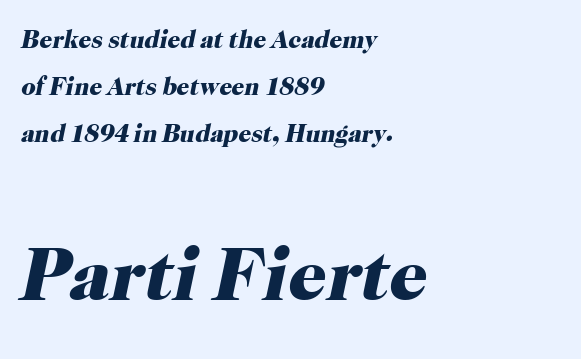
{"serif": "yes", "italic": "yes", "lean": "right", "slant_degrees": 12, "bold": "yes", "weight": "heavy", "width": "normal", "stroke_contrast": "high", "x_height": "medium", "monospaced": "no", "underline": "no", "align": "left", "line_spacing_ratio": 1.88, "letter_spacing": "normal", "letter_spacing_em": 0.0, "larger_block": "second", "size_ratio": 3.0, "glyph_px": 75}
